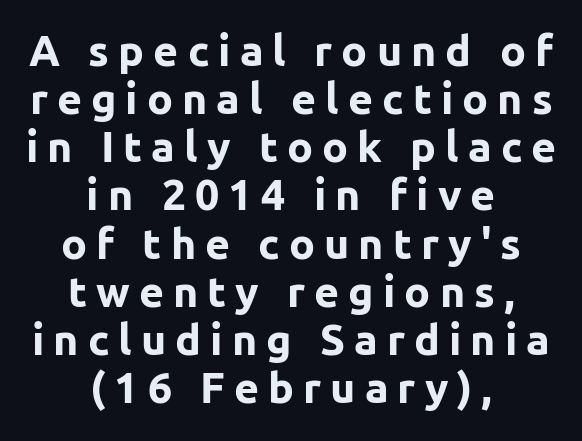
{"serif": "no", "italic": "no", "bold": "yes", "weight": "bold", "width": "normal", "stroke_contrast": "low", "x_height": "medium", "monospaced": "no", "underline": "no", "align": "center", "line_spacing": "tight", "line_spacing_ratio": 1.12, "letter_spacing": "wide", "letter_spacing_em": 0.21, "glyph_px": 43}
